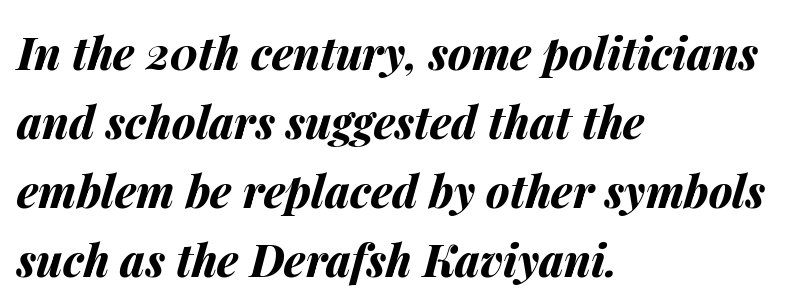
{"italic": "yes", "lean": "right", "slant_degrees": 14, "bold": "yes", "weight": "bold", "width": "normal", "stroke_contrast": "medium", "x_height": "medium", "monospaced": "no", "underline": "no", "align": "left", "line_spacing": "normal", "line_spacing_ratio": 1.57, "letter_spacing": "normal", "letter_spacing_em": 0.0, "glyph_px": 44}
